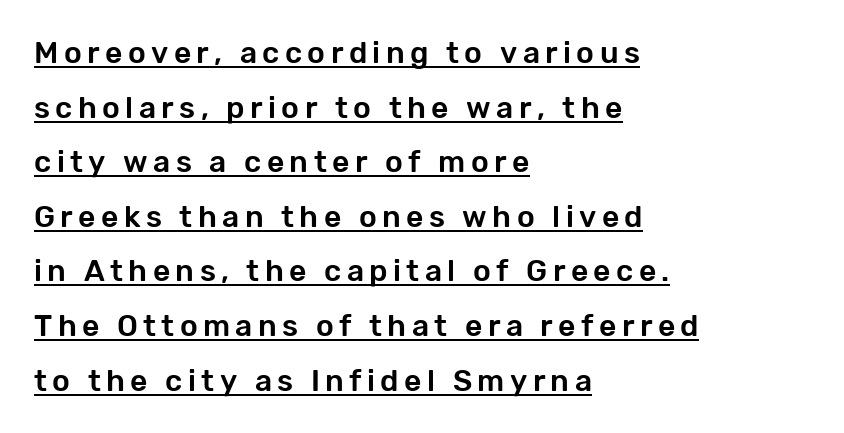
{"serif": "no", "italic": "no", "width": "normal", "stroke_contrast": "low", "x_height": "medium", "monospaced": "no", "underline": "yes", "align": "left", "line_spacing_ratio": 1.82, "glyph_px": 30}
